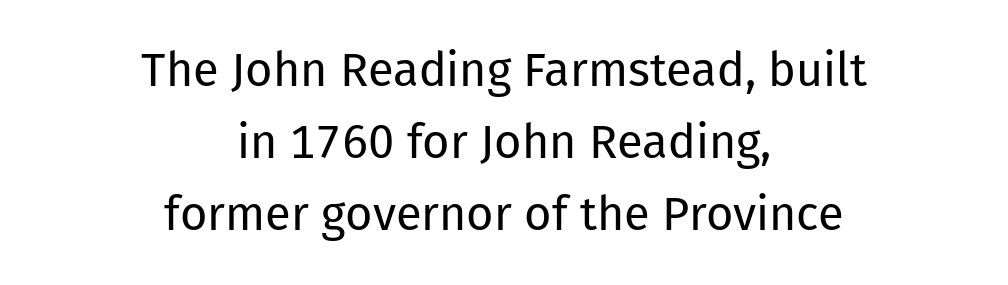
{"serif": "no", "italic": "no", "bold": "no", "weight": "regular", "width": "normal", "stroke_contrast": "low", "x_height": "medium", "monospaced": "no", "underline": "no", "align": "center", "line_spacing": "normal", "line_spacing_ratio": 1.53, "letter_spacing": "normal", "letter_spacing_em": 0.0, "glyph_px": 47}
